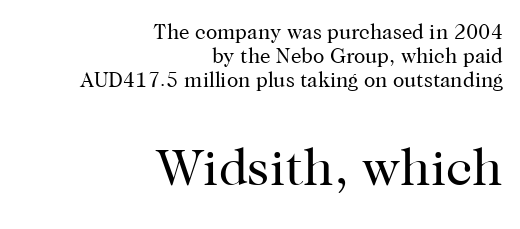
Q: Is the text bold? A: No.
Q: Is the text italic (slanted)? A: No, it is upright.
Q: Is the typeface a serif or a sans-serif typeface? A: Serif.
Q: Is the text underlined? A: No.
Q: How is the paragraph aligned? A: Right-aligned.
Q: Is the spacing between letters normal or unusually wide? A: Normal.
Q: Is the spacing between lines tight, normal or loose? A: Tight.
Q: Which block of text is set in a larger size, the first (top) or the second (bottom)? A: The second (bottom) one.
Q: Width (condensed, normal, or wide)? A: Normal.
Q: Stroke contrast? A: High.
Q: x-height? A: Medium.
Q: Monospaced? A: No.
